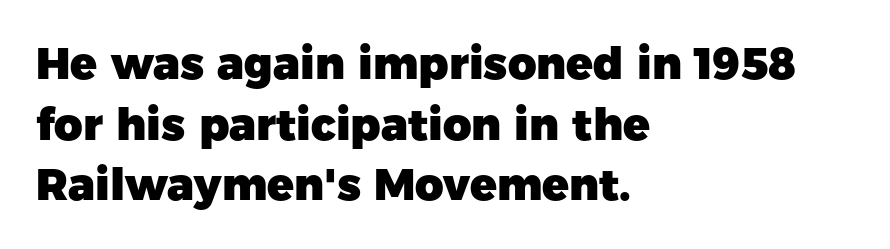
Q: Is the text bold? A: Yes.
Q: Is the text italic (slanted)? A: No, it is upright.
Q: Is the typeface a serif or a sans-serif typeface? A: Sans-serif.
Q: Is the text underlined? A: No.
Q: How is the paragraph aligned? A: Left-aligned.
Q: Is the spacing between letters normal or unusually wide? A: Normal.
Q: Is the spacing between lines tight, normal or loose? A: Normal.
Q: Width (condensed, normal, or wide)? A: Normal.
Q: Stroke contrast? A: Low.
Q: x-height? A: Medium.
Q: Monospaced? A: No.
